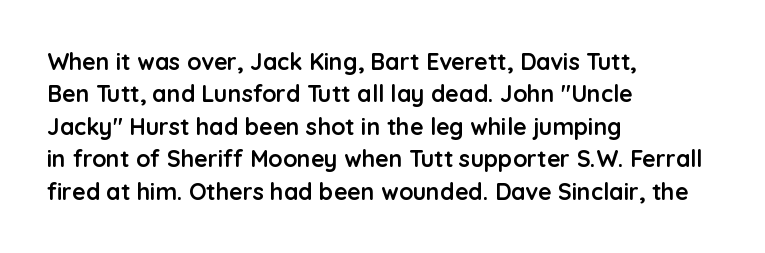
Q: Is the text bold? A: Yes.
Q: Is the text italic (slanted)? A: No, it is upright.
Q: Is the text underlined? A: No.
Q: How is the paragraph aligned? A: Left-aligned.
Q: Is the spacing between letters normal or unusually wide? A: Normal.
Q: Is the spacing between lines tight, normal or loose? A: Normal.
